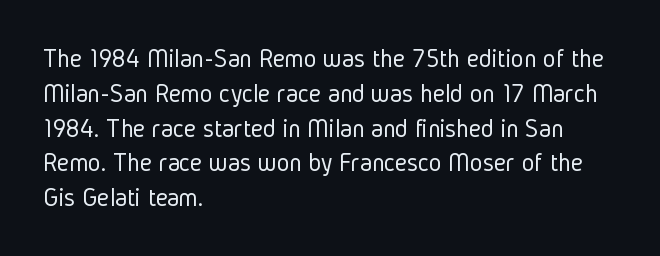
The image shows 27 px text type, upright; set left-aligned, normal line spacing (1.29x), normal letter spacing, not underlined.
